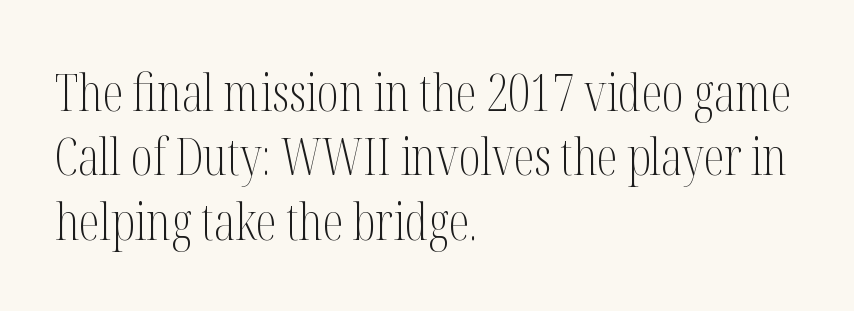
Designer's note — italics off, roman on. Just letters on the line, the space beneath them empty. You could not count columns in this text — the font is proportionally spaced. In terms of letterspacing, this is plain default setting. Examine the stroke ends and you'll spot serifs.
